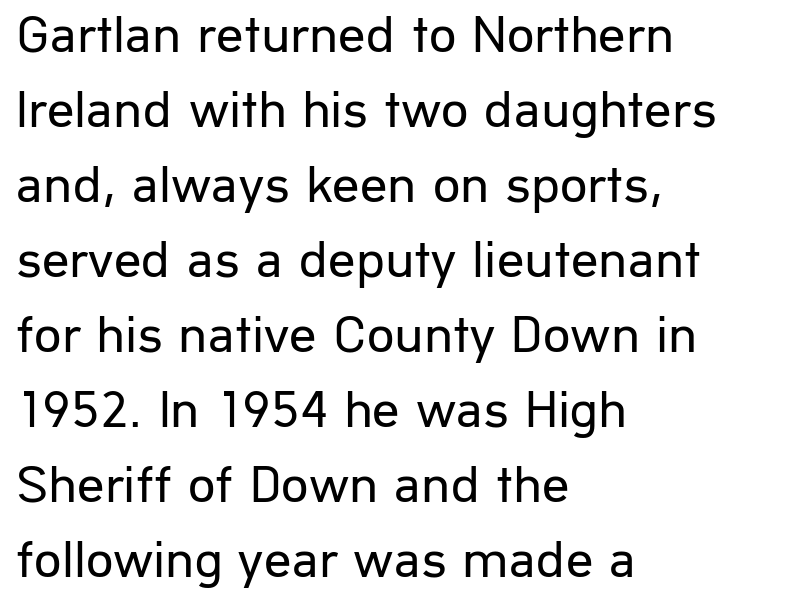
No letter is thick-stroked: the sample isn't bold. Vertically, the passage feels balanced, rows spaced as you'd expect. Type without underlining. This is sans-serif lettering, the kind often seen on screens and signage. Default kerning and tracking; the words read as compact shapes. The typography opts for an upright posture over an oblique one.
